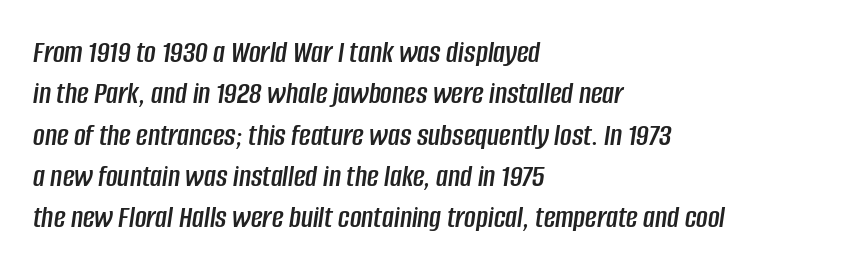
Q: Is the text italic (slanted)? A: Yes, it leans right by about 8 degrees.
Q: Is the text underlined? A: No.
Q: How is the paragraph aligned? A: Left-aligned.
Q: Is the spacing between letters normal or unusually wide? A: Normal.
Q: Is the spacing between lines tight, normal or loose? A: Normal.
Q: Width (condensed, normal, or wide)? A: Condensed.
Q: Stroke contrast? A: Low.
Q: x-height? A: Large.
Q: Monospaced? A: No.
